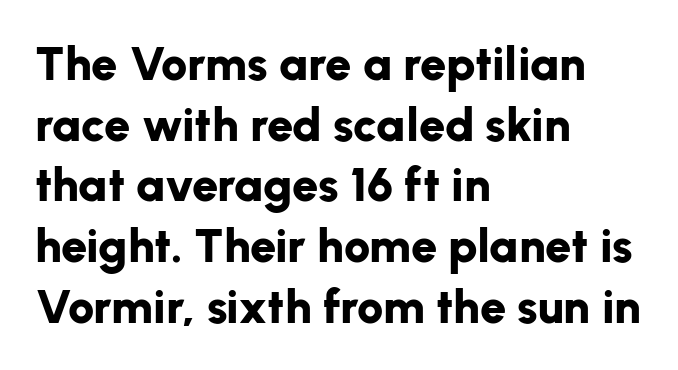
{"serif": "no", "italic": "no", "bold": "yes", "weight": "bold", "width": "normal", "stroke_contrast": "low", "x_height": "medium", "monospaced": "no", "underline": "no", "align": "left", "line_spacing": "normal", "line_spacing_ratio": 1.29, "letter_spacing": "normal", "letter_spacing_em": 0.0, "glyph_px": 47}
